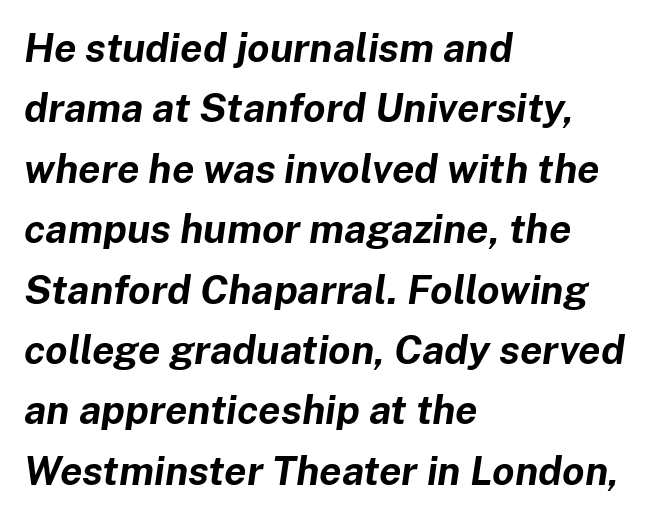
{"italic": "yes", "lean": "right", "slant_degrees": 8, "bold": "yes", "weight": "bold", "width": "normal", "stroke_contrast": "low", "x_height": "medium", "monospaced": "no", "underline": "no", "align": "left", "line_spacing": "normal", "line_spacing_ratio": 1.51, "letter_spacing": "normal", "letter_spacing_em": 0.0, "glyph_px": 40}
